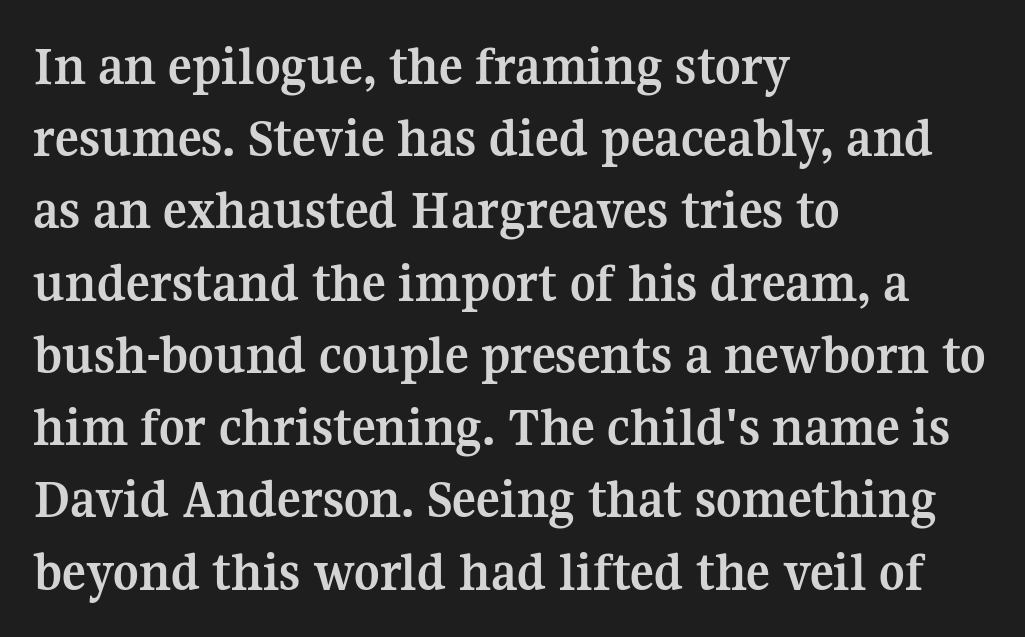
Q: Is the text bold? A: Yes.
Q: Is the text italic (slanted)? A: No, it is upright.
Q: Is the typeface a serif or a sans-serif typeface? A: Serif.
Q: Is the text underlined? A: No.
Q: How is the paragraph aligned? A: Left-aligned.
Q: Is the spacing between letters normal or unusually wide? A: Normal.
Q: Is the spacing between lines tight, normal or loose? A: Normal.
Q: Width (condensed, normal, or wide)? A: Normal.
Q: Stroke contrast? A: Medium.
Q: x-height? A: Medium.
Q: Monospaced? A: No.
